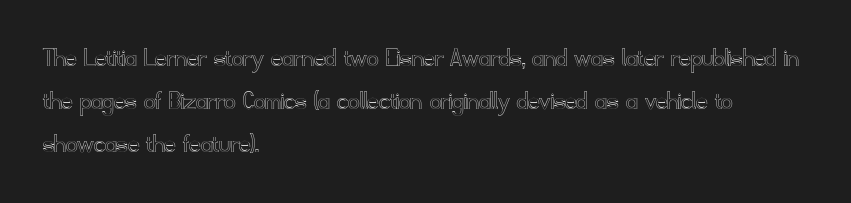
The image shows 28 px text type, upright; set left-aligned, normal line spacing (1.54x), normal letter spacing, not underlined; a small x-height.
